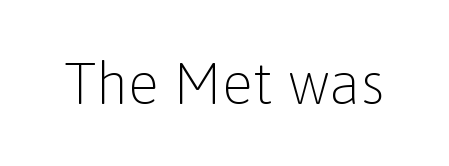
{"serif": "no", "italic": "no", "bold": "no", "weight": "light", "width": "normal", "stroke_contrast": "low", "x_height": "medium", "monospaced": "no", "underline": "no", "letter_spacing": "normal", "letter_spacing_em": 0.0, "glyph_px": 58}
